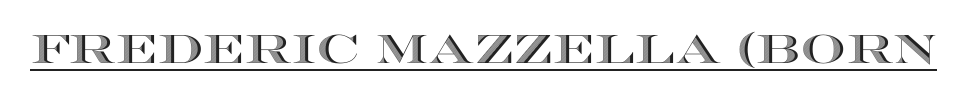
{"italic": "no", "width": "wide", "x_height": "large", "monospaced": "no", "underline": "yes", "letter_spacing": "normal", "letter_spacing_em": 0.0, "glyph_px": 40}
